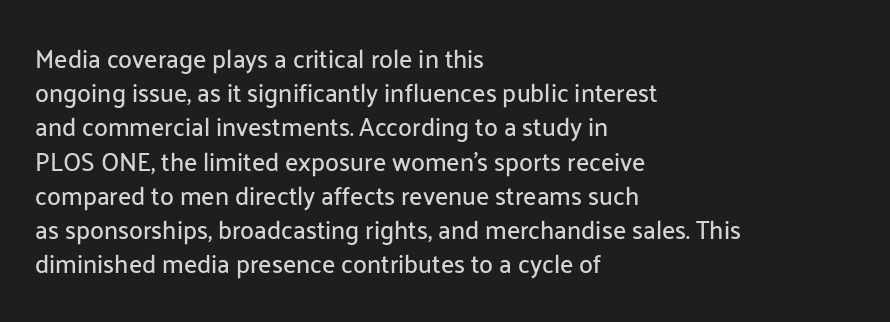
{"italic": "no", "underline": "no", "align": "left", "line_spacing": "normal", "line_spacing_ratio": 1.37, "letter_spacing": "normal", "letter_spacing_em": 0.0, "glyph_px": 25}
